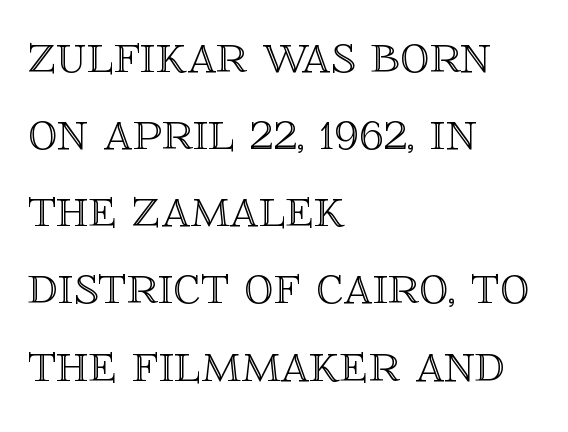
{"italic": "no", "width": "normal", "x_height": "large", "monospaced": "no", "underline": "no", "align": "left", "line_spacing": "normal", "line_spacing_ratio": 1.33, "letter_spacing": "normal", "letter_spacing_em": 0.0, "glyph_px": 58}
